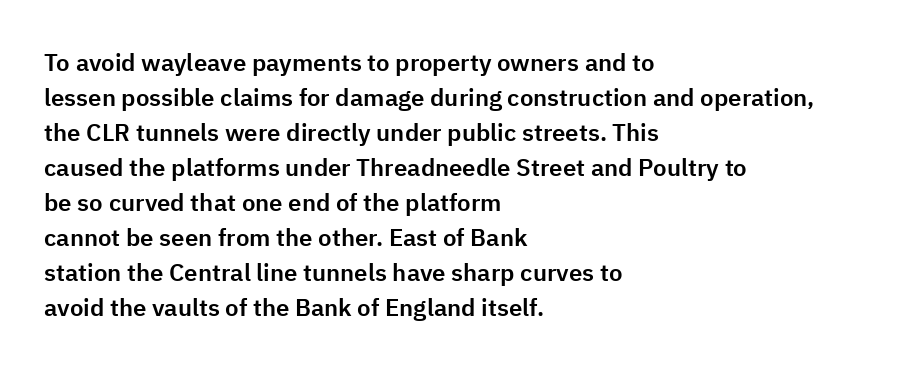
{"italic": "no", "underline": "no", "align": "left", "line_spacing": "normal", "line_spacing_ratio": 1.46, "letter_spacing": "normal", "letter_spacing_em": 0.0, "glyph_px": 24}
